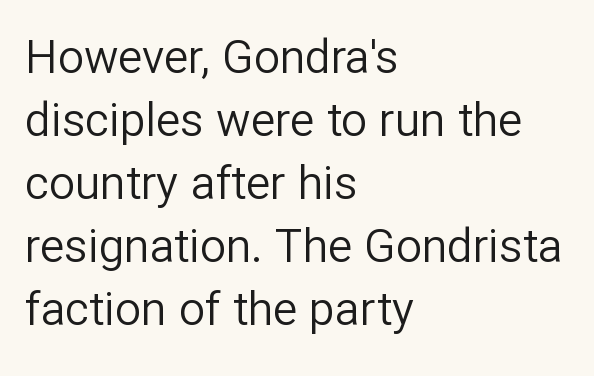
{"serif": "no", "italic": "no", "bold": "no", "weight": "regular", "width": "normal", "stroke_contrast": "low", "x_height": "medium", "monospaced": "no", "underline": "no", "align": "left", "line_spacing": "normal", "line_spacing_ratio": 1.37, "letter_spacing": "normal", "letter_spacing_em": 0.0, "glyph_px": 46}
